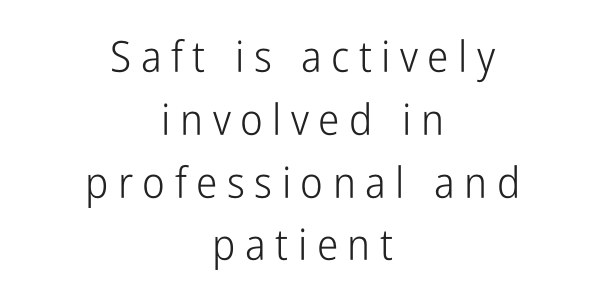
{"serif": "no", "italic": "no", "bold": "no", "weight": "light", "width": "condensed", "stroke_contrast": "low", "x_height": "medium", "monospaced": "no", "underline": "no", "align": "center", "line_spacing": "normal", "line_spacing_ratio": 1.46, "letter_spacing": "wide", "letter_spacing_em": 0.22, "glyph_px": 43}
